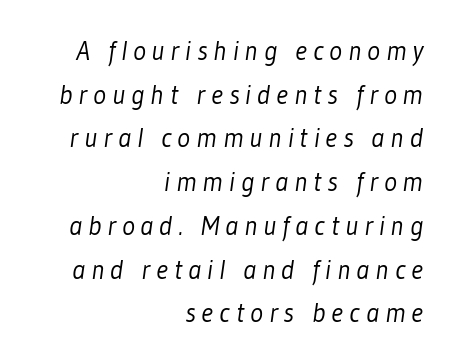
The image shows 27 px text type; set right-aligned, normal line spacing (1.62x), unusually wide letter spacing (+0.22 em), not underlined.
